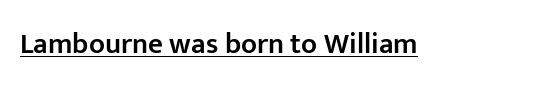
{"serif": "no", "italic": "no", "bold": "semi", "weight": "semibold", "width": "normal", "stroke_contrast": "low", "x_height": "medium", "monospaced": "no", "underline": "yes", "letter_spacing": "normal", "letter_spacing_em": 0.0, "glyph_px": 29}
